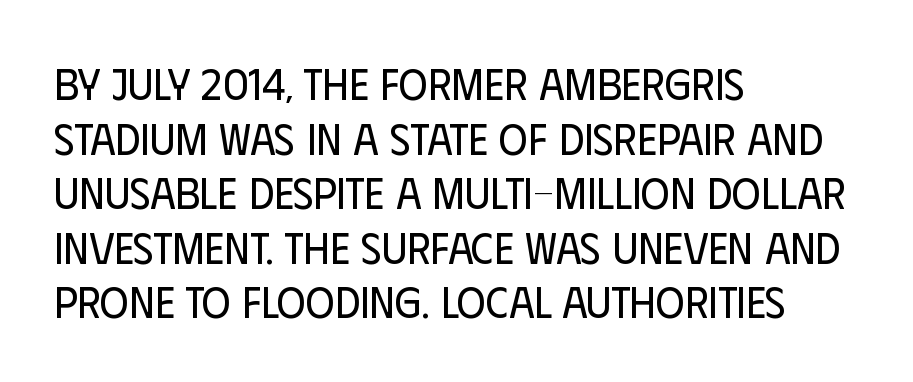
The image shows 44 px regular-weight, condensed sans-serif type, upright; set left-aligned, line spacing 1.24x, normal letter spacing, not underlined; low stroke contrast and a large x-height.
